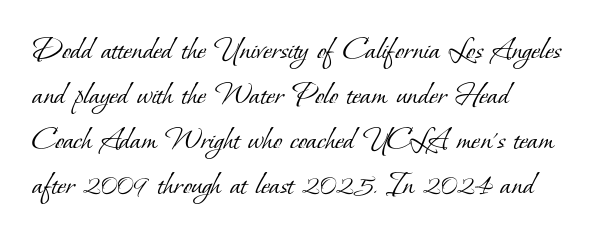
The image shows 33 px light serif type; set left-aligned, normal line spacing (1.36x), normal letter spacing, not underlined; low stroke contrast and a small x-height.
